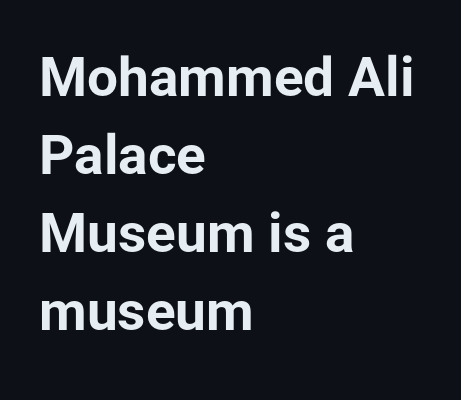
Each letter's strokes conclude bluntly, with no projecting serifs. Unmarked baselines from the first word to the last. Vertically, the passage feels balanced, rows spaced as you'd expect. In terms of letterspacing, this is plain default setting. Compared with a centered layout, this one pins lines to the left instead. The passage shown is typed in a proportional face where columns would drift.
